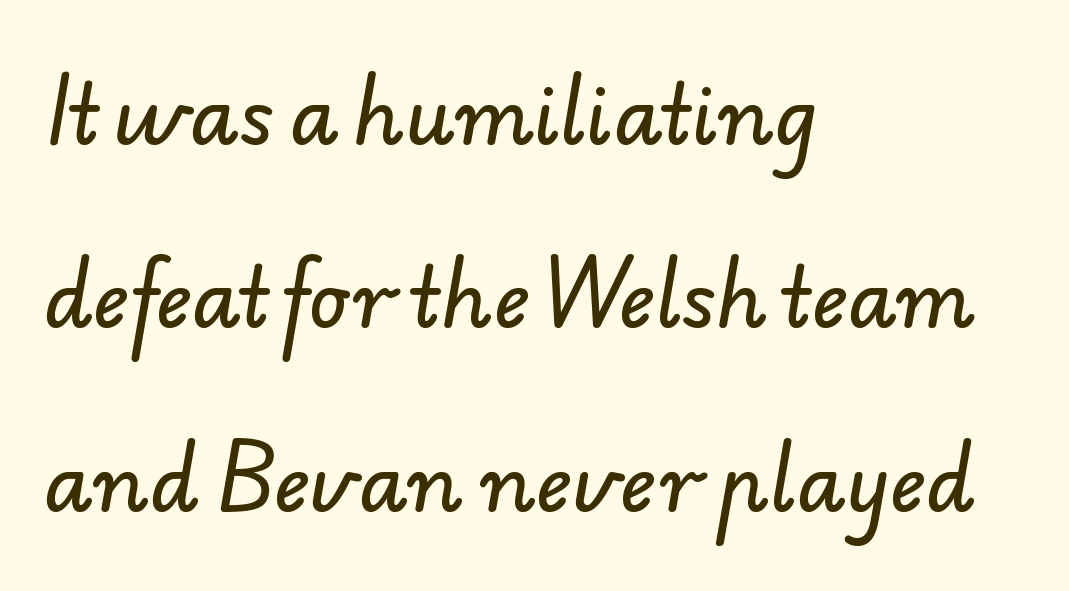
{"serif": "no", "width": "normal", "stroke_contrast": "low", "x_height": "small", "monospaced": "no", "underline": "no", "align": "left", "line_spacing": "loose", "line_spacing_ratio": 2.32, "letter_spacing": "normal", "letter_spacing_em": 0.0, "glyph_px": 79}
